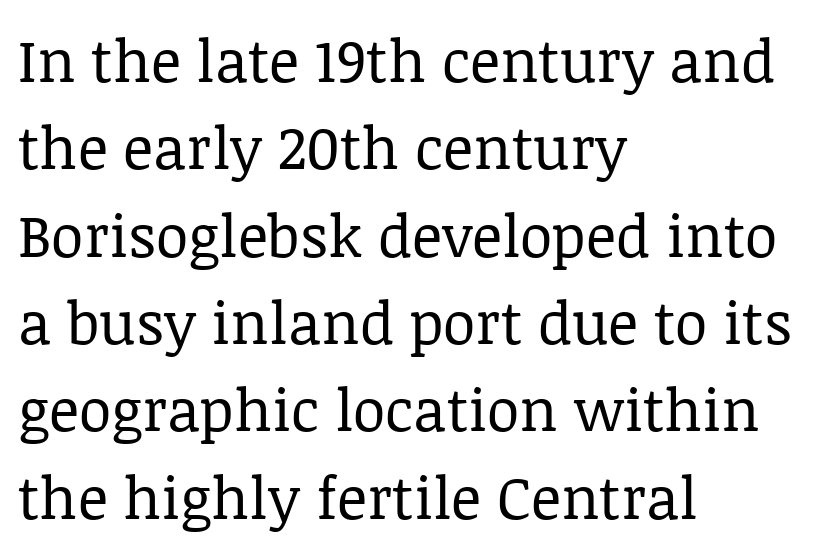
The image shows 59 px regular-weight serif type, upright; set left-aligned, normal line spacing (1.48x), normal letter spacing, not underlined; low stroke contrast and a large x-height.
